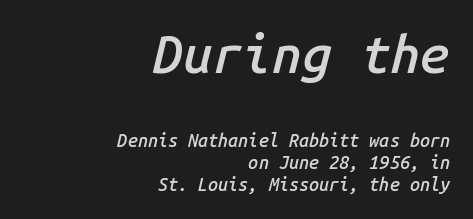
{"italic": "yes", "lean": "right", "slant_degrees": 14, "bold": "semi", "weight": "semibold", "width": "normal", "stroke_contrast": "low", "x_height": "medium", "monospaced": "yes", "underline": "no", "align": "right", "line_spacing_ratio": 1.22, "letter_spacing": "normal", "letter_spacing_em": 0.0, "larger_block": "first", "size_ratio": 2.94, "glyph_px": 53}
